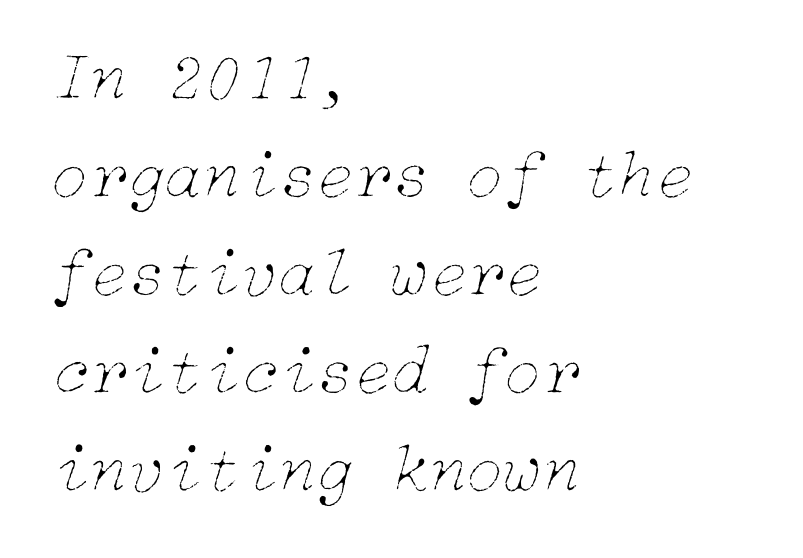
Q: Is the text bold? A: No.
Q: Is the text italic (slanted)? A: Yes, it leans right by about 15 degrees.
Q: Is the text underlined? A: No.
Q: How is the paragraph aligned? A: Left-aligned.
Q: Is the spacing between letters normal or unusually wide? A: Normal.
Q: Is the spacing between lines tight, normal or loose? A: Normal.
Q: Width (condensed, normal, or wide)? A: Normal.
Q: Stroke contrast? A: Low.
Q: x-height? A: Medium.
